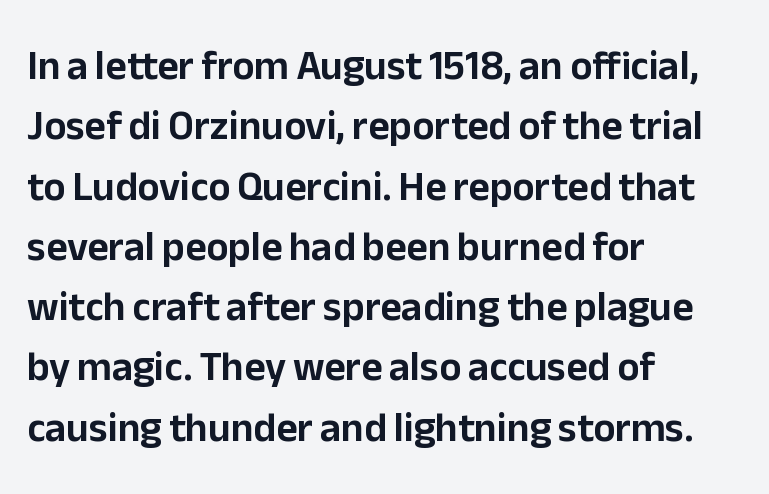
The image shows 41 px sans-serif type, upright; set left-aligned, normal line spacing (1.47x), normal letter spacing, not underlined; low stroke contrast and a medium x-height.
